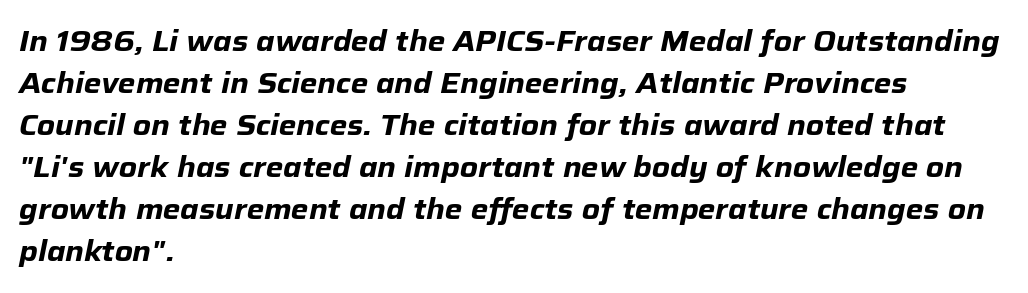
Q: Is the text bold? A: Yes.
Q: Is the text italic (slanted)? A: Yes, it leans right by about 12 degrees.
Q: Is the text underlined? A: No.
Q: How is the paragraph aligned? A: Left-aligned.
Q: Is the spacing between letters normal or unusually wide? A: Normal.
Q: Is the spacing between lines tight, normal or loose? A: Normal.
Q: Width (condensed, normal, or wide)? A: Normal.
Q: Stroke contrast? A: Low.
Q: x-height? A: Medium.
Q: Monospaced? A: No.
